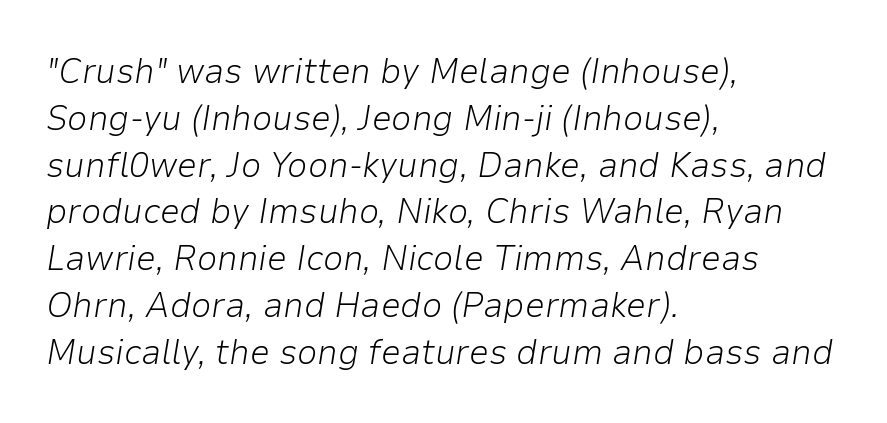
An italicized treatment has been applied to the whole sample. Decoration check: the copy has no underline. Is the stroke heavy? The answer is a plain regular-or-lighter. These lines are rendered in a variable-pitch font. This sample uses plain, unmodified letter spacing.
